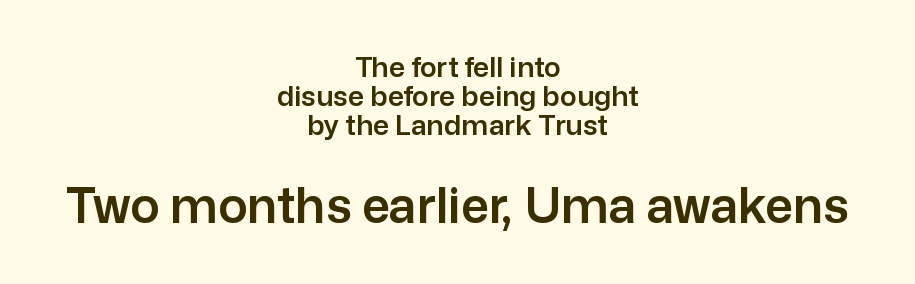
{"serif": "no", "italic": "no", "width": "normal", "stroke_contrast": "low", "x_height": "medium", "monospaced": "no", "underline": "no", "align": "center", "line_spacing": "tight", "line_spacing_ratio": 1.03, "letter_spacing": "normal", "letter_spacing_em": 0.0, "larger_block": "second", "size_ratio": 1.75, "glyph_px": 49}
